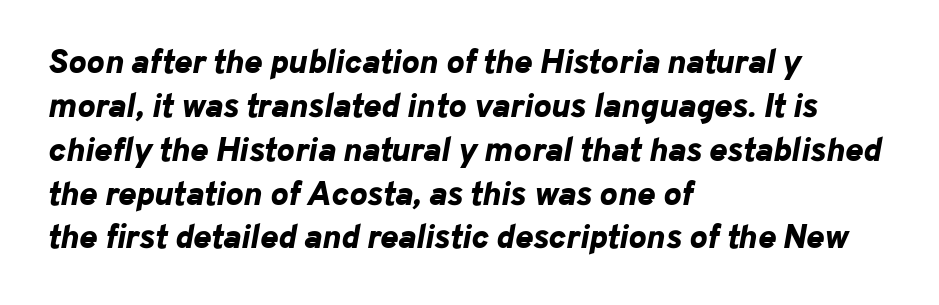
The image shows 34 px bold type, italic (leaning right); set left-aligned, normal line spacing (1.29x), normal letter spacing, not underlined; low stroke contrast and a medium x-height.
